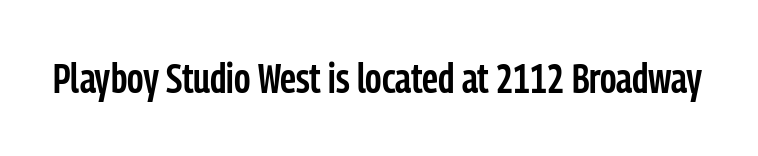
Q: Is the text bold? A: Semi-bold.
Q: Is the text italic (slanted)? A: No, it is upright.
Q: Is the typeface a serif or a sans-serif typeface? A: Sans-serif.
Q: Is the text underlined? A: No.
Q: Is the spacing between letters normal or unusually wide? A: Normal.
Q: Width (condensed, normal, or wide)? A: Condensed.
Q: Stroke contrast? A: Low.
Q: x-height? A: Medium.
Q: Monospaced? A: No.
